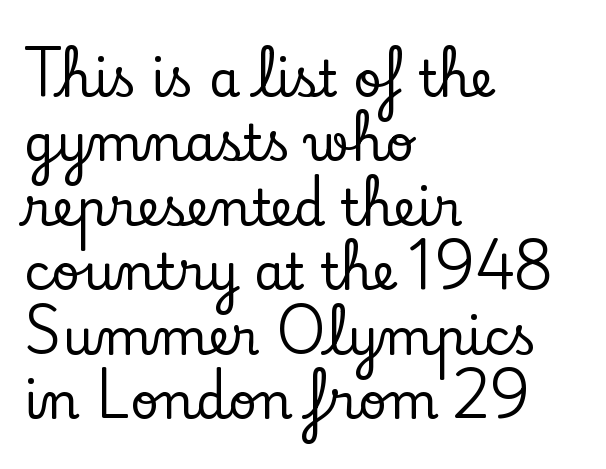
{"italic": "no", "width": "normal", "stroke_contrast": "low", "x_height": "small", "monospaced": "no", "underline": "no", "align": "left", "line_spacing": "normal", "line_spacing_ratio": 1.29, "letter_spacing": "normal", "letter_spacing_em": 0.0, "glyph_px": 50}
